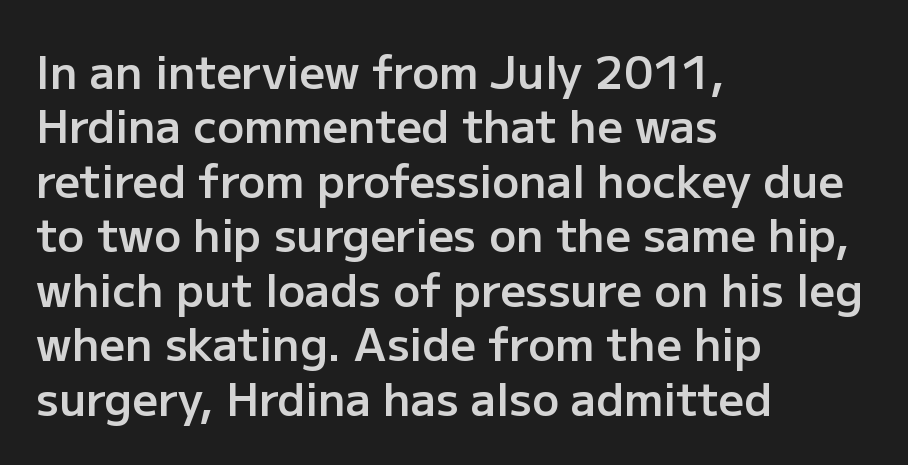
The image shows 45 px semibold sans-serif type, upright; set left-aligned, line spacing 1.21x, normal letter spacing, not underlined; low stroke contrast and a medium x-height.
